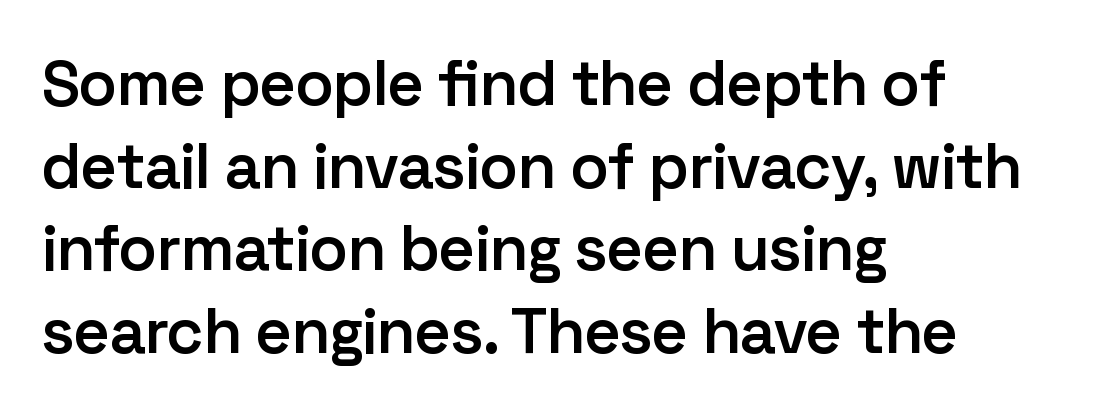
The characters display no serif detailing; their extremities are plain. Quick note: not italic, upright. The specimen omits any rule beneath the text block's lines. Look at the stroke-to-counter ratio: somewhat heavy, a semibold. The paragraph shown leans on its left margin. Character widths vary here, with narrow letters taking less room than wide ones.
